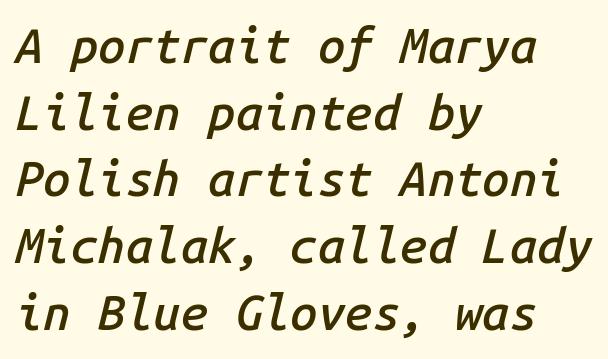
{"italic": "yes", "lean": "right", "slant_degrees": 14, "bold": "semi", "weight": "semibold", "width": "normal", "stroke_contrast": "low", "x_height": "medium", "monospaced": "yes", "underline": "no", "align": "left", "line_spacing": "normal", "line_spacing_ratio": 1.36, "letter_spacing": "normal", "letter_spacing_em": 0.0, "glyph_px": 49}
